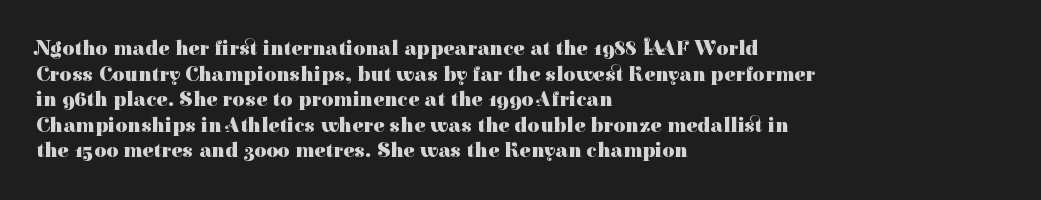
{"italic": "no", "bold": "yes", "underline": "no", "align": "left", "line_spacing_ratio": 1.22, "letter_spacing": "normal", "letter_spacing_em": 0.0, "glyph_px": 21}
